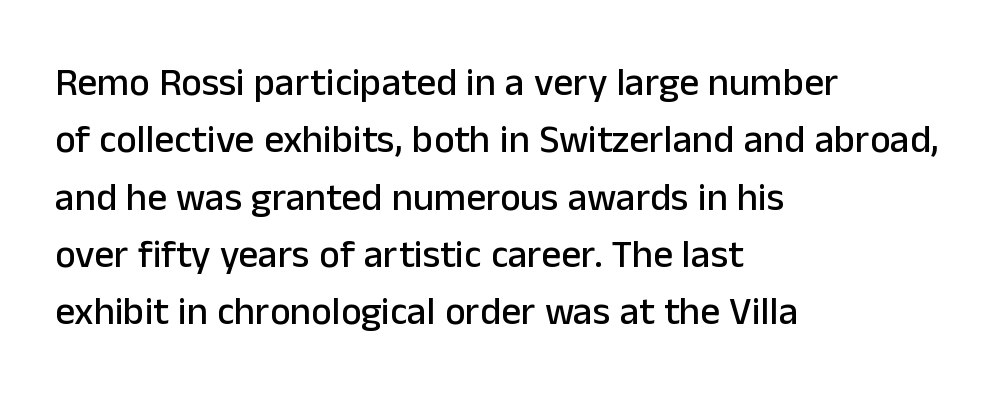
Q: Is the text italic (slanted)? A: No, it is upright.
Q: Is the typeface a serif or a sans-serif typeface? A: Sans-serif.
Q: Is the text underlined? A: No.
Q: How is the paragraph aligned? A: Left-aligned.
Q: Is the spacing between letters normal or unusually wide? A: Normal.
Q: Is the spacing between lines tight, normal or loose? A: Normal.
Q: Width (condensed, normal, or wide)? A: Normal.
Q: Stroke contrast? A: Low.
Q: x-height? A: Medium.
Q: Monospaced? A: No.
